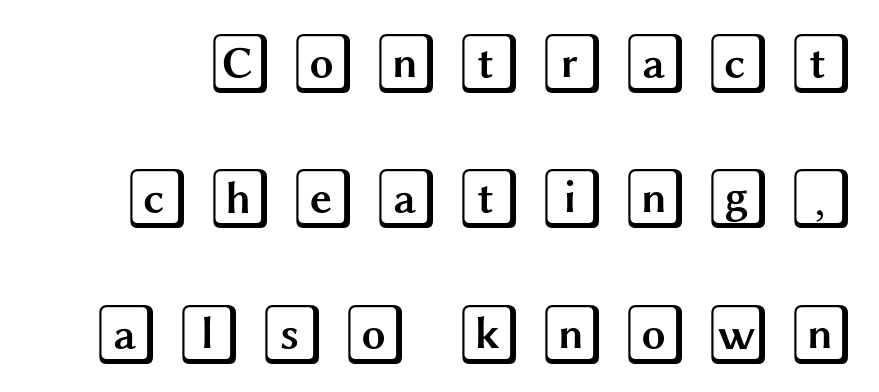
The type is letterspaced generously, with wide tracking. The glyphs are unaccompanied by any horizontal stroke below them. Honestly, the rows look like they've been pulled way apart. Italic: no, the glyphs are upright roman.
